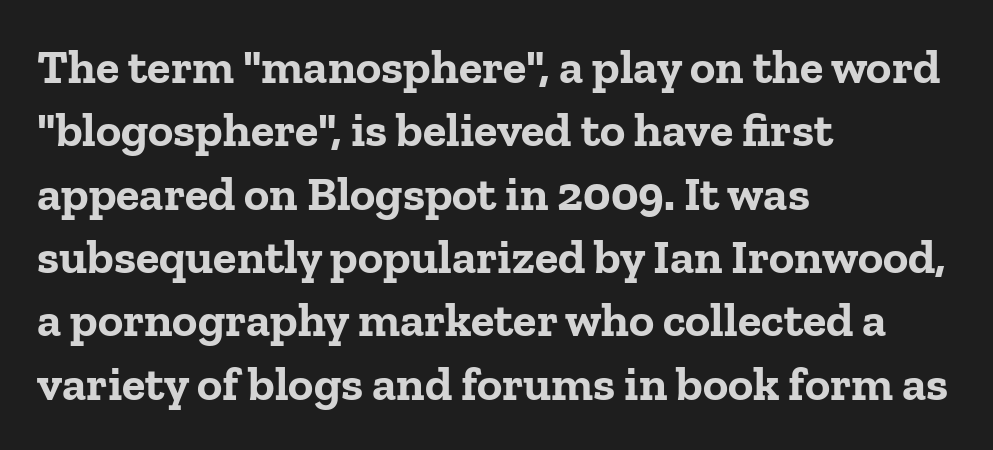
The image shows 48 px bold serif type, upright; set left-aligned, normal line spacing (1.32x), normal letter spacing, not underlined; low stroke contrast and a medium x-height.
